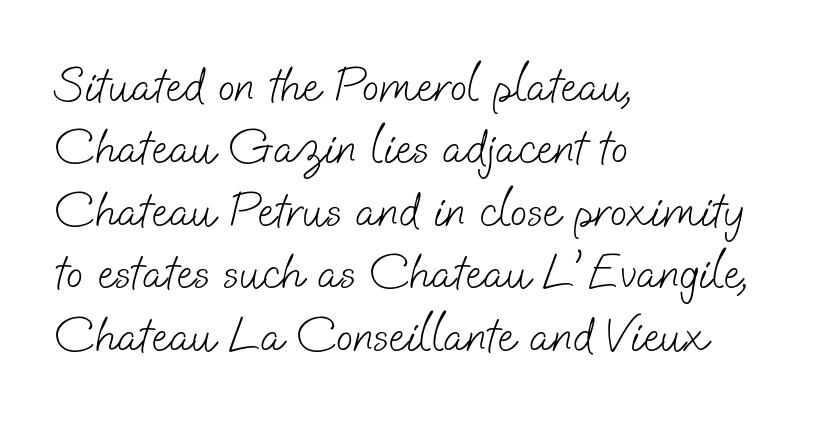
The image shows 50 px light sans-serif type; set left-aligned, normal line spacing (1.25x), normal letter spacing, not underlined; low stroke contrast and a small x-height.
